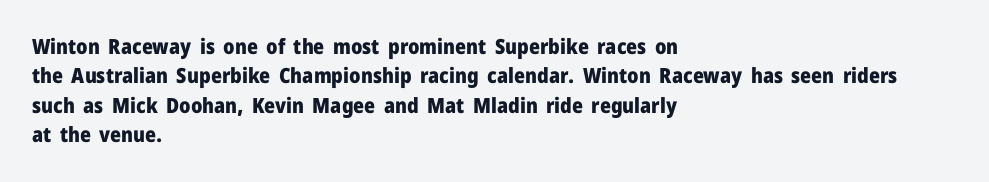
The image shows 21 px bold type, upright; set left-aligned, normal line spacing (1.4x), normal letter spacing, not underlined.
